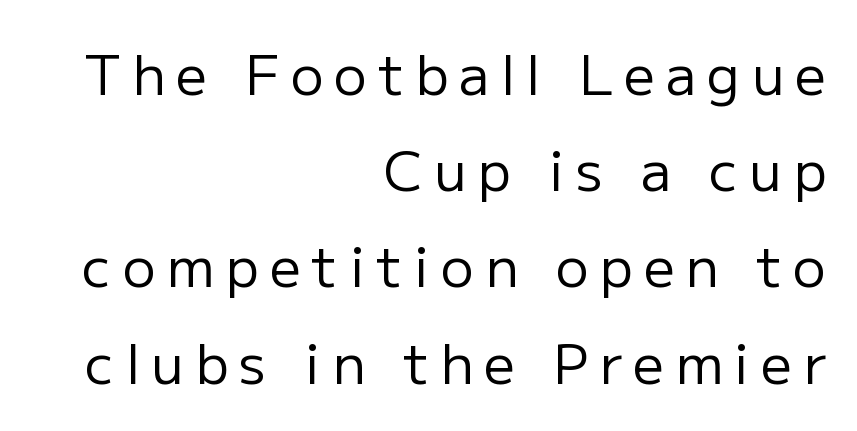
{"serif": "no", "italic": "no", "bold": "no", "weight": "regular", "width": "normal", "stroke_contrast": "low", "x_height": "medium", "monospaced": "no", "underline": "no", "align": "right", "line_spacing_ratio": 1.75, "letter_spacing": "wide", "letter_spacing_em": 0.2, "glyph_px": 55}
